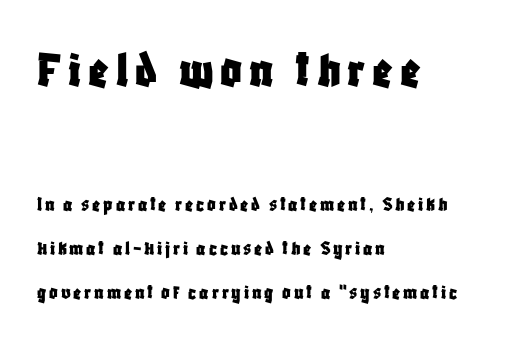
The image shows 53 px condensed sans-serif type, upright; set left-aligned, loose line spacing (2.1x), not underlined; the first (top) block is 2.52x larger; low stroke contrast and a large x-height.
